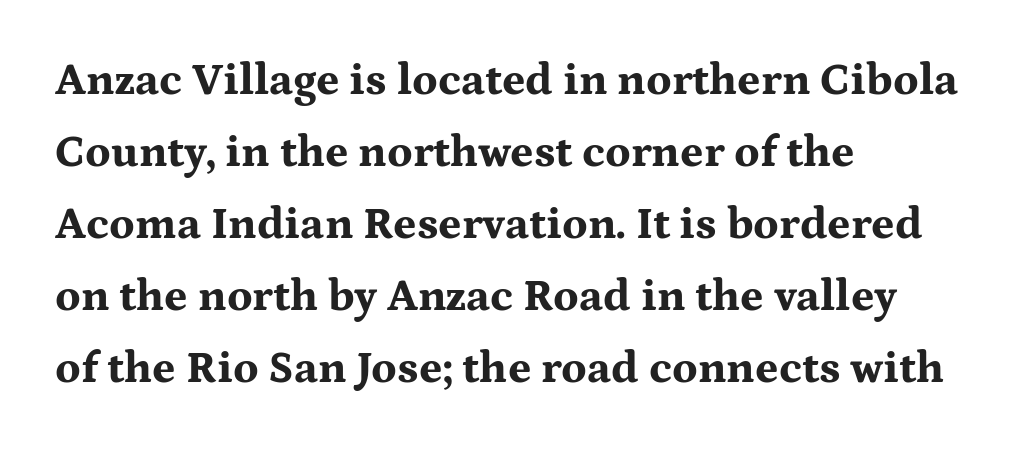
Q: Is the text bold? A: Yes.
Q: Is the text italic (slanted)? A: No, it is upright.
Q: Is the typeface a serif or a sans-serif typeface? A: Serif.
Q: Is the text underlined? A: No.
Q: How is the paragraph aligned? A: Left-aligned.
Q: Is the spacing between letters normal or unusually wide? A: Normal.
Q: Is the spacing between lines tight, normal or loose? A: Normal.
Q: Width (condensed, normal, or wide)? A: Wide.
Q: Stroke contrast? A: Medium.
Q: x-height? A: Medium.
Q: Monospaced? A: No.
